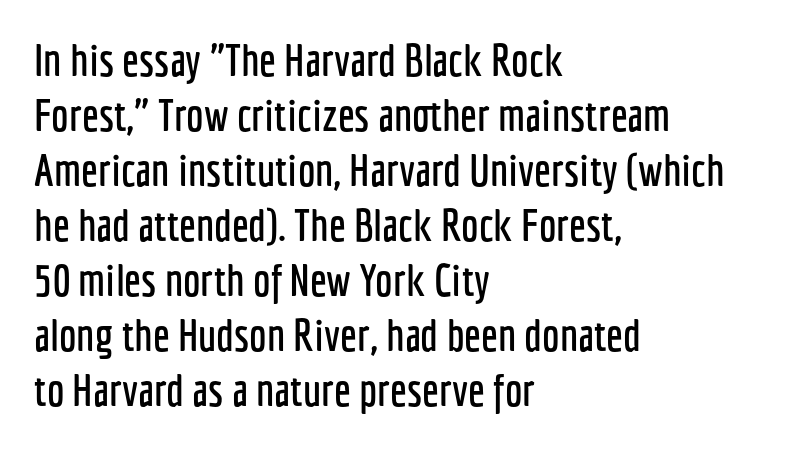
The image shows 44 px condensed sans-serif type, upright; set left-aligned, normal line spacing (1.25x), normal letter spacing, not underlined; low stroke contrast and a medium x-height.
